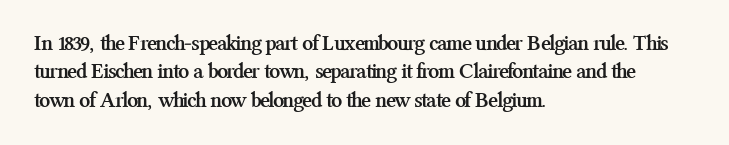
Q: Is the text bold? A: Yes.
Q: Is the text italic (slanted)? A: No, it is upright.
Q: Is the text underlined? A: No.
Q: How is the paragraph aligned? A: Left-aligned.
Q: Is the spacing between letters normal or unusually wide? A: Normal.
Q: Is the spacing between lines tight, normal or loose? A: Normal.
